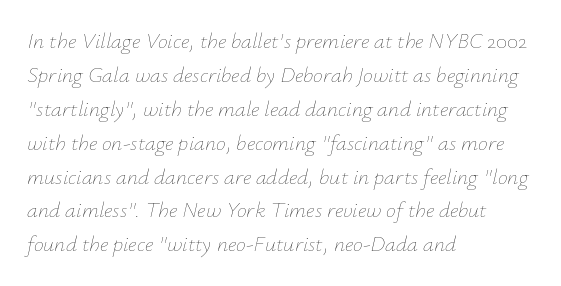
Q: Is the text bold? A: No.
Q: Is the text italic (slanted)? A: Yes, it leans right by about 12 degrees.
Q: Is the text underlined? A: No.
Q: How is the paragraph aligned? A: Left-aligned.
Q: Is the spacing between letters normal or unusually wide? A: Normal.
Q: Is the spacing between lines tight, normal or loose? A: Normal.
